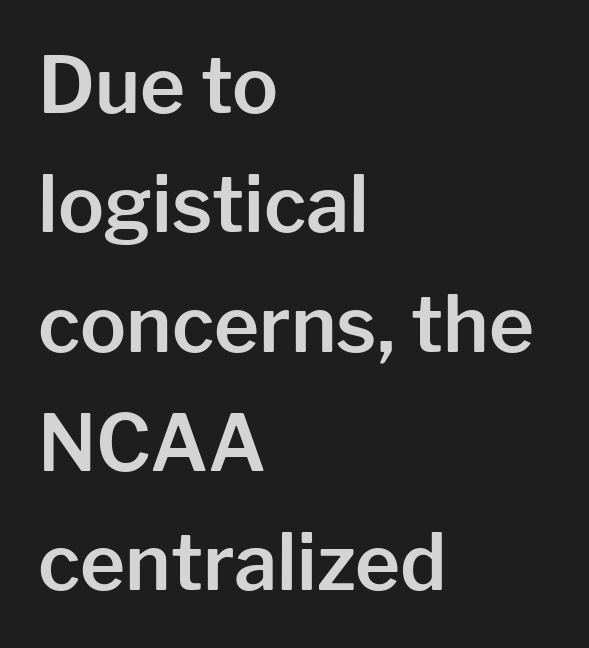
Q: Is the text italic (slanted)? A: No, it is upright.
Q: Is the typeface a serif or a sans-serif typeface? A: Sans-serif.
Q: Is the text underlined? A: No.
Q: How is the paragraph aligned? A: Left-aligned.
Q: Is the spacing between letters normal or unusually wide? A: Normal.
Q: Is the spacing between lines tight, normal or loose? A: Normal.
Q: Width (condensed, normal, or wide)? A: Normal.
Q: Stroke contrast? A: Low.
Q: x-height? A: Medium.
Q: Monospaced? A: No.
